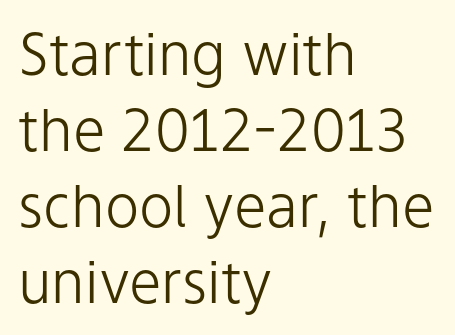
{"serif": "no", "italic": "no", "bold": "no", "weight": "light", "width": "normal", "stroke_contrast": "low", "x_height": "medium", "monospaced": "no", "underline": "no", "align": "left", "line_spacing": "normal", "line_spacing_ratio": 1.31, "letter_spacing": "normal", "letter_spacing_em": 0.0, "glyph_px": 58}
